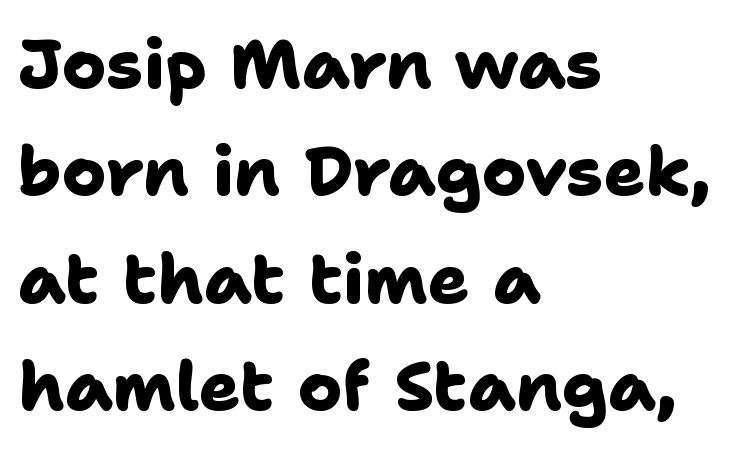
Each letter's strokes conclude bluntly, with no projecting serifs. Bold? Absolutely — the strokes are thick and heavy. Lines of text with bare space underneath. Words appear dense and cohesive because spacing is normal. Each letter keeps its own natural width here, so spacing adapts to shape. Regarding leading, the lines here are spaced in the standard way.
